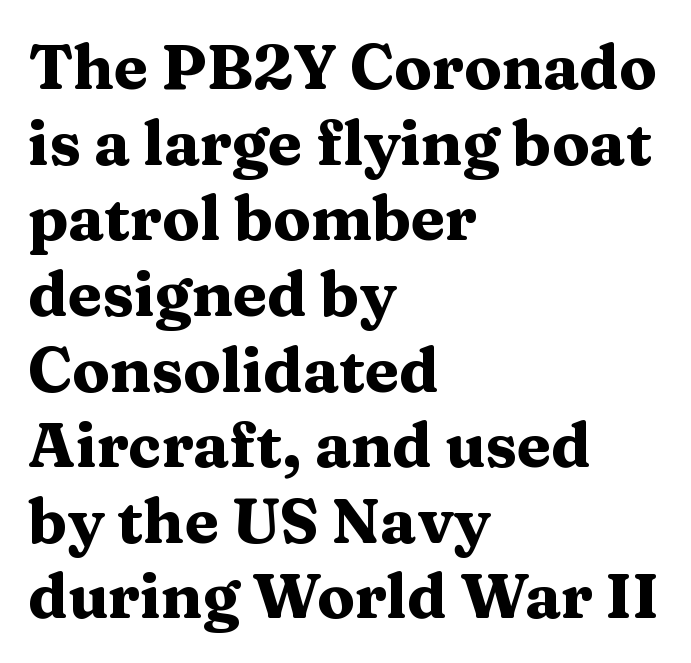
The image shows 62 px heavy, wide serif type, upright; set left-aligned, line spacing 1.22x, normal letter spacing, not underlined; medium stroke contrast and a medium x-height.
